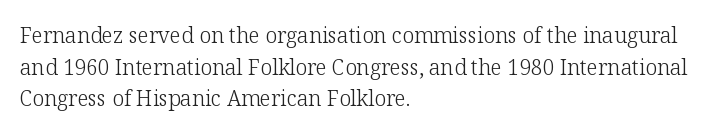
The image shows 21 px text type, upright; set left-aligned, normal line spacing (1.51x), normal letter spacing, not underlined.
